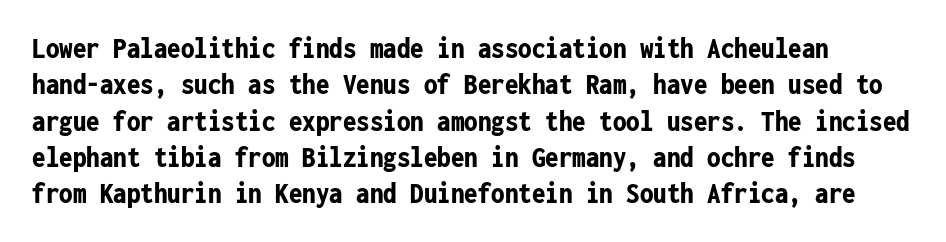
Q: Is the text bold? A: Yes.
Q: Is the text italic (slanted)? A: No, it is upright.
Q: Is the typeface a serif or a sans-serif typeface? A: Sans-serif.
Q: Is the text underlined? A: No.
Q: Is the spacing between letters normal or unusually wide? A: Normal.
Q: Width (condensed, normal, or wide)? A: Condensed.
Q: Stroke contrast? A: Low.
Q: x-height? A: Medium.
Q: Monospaced? A: Yes.
